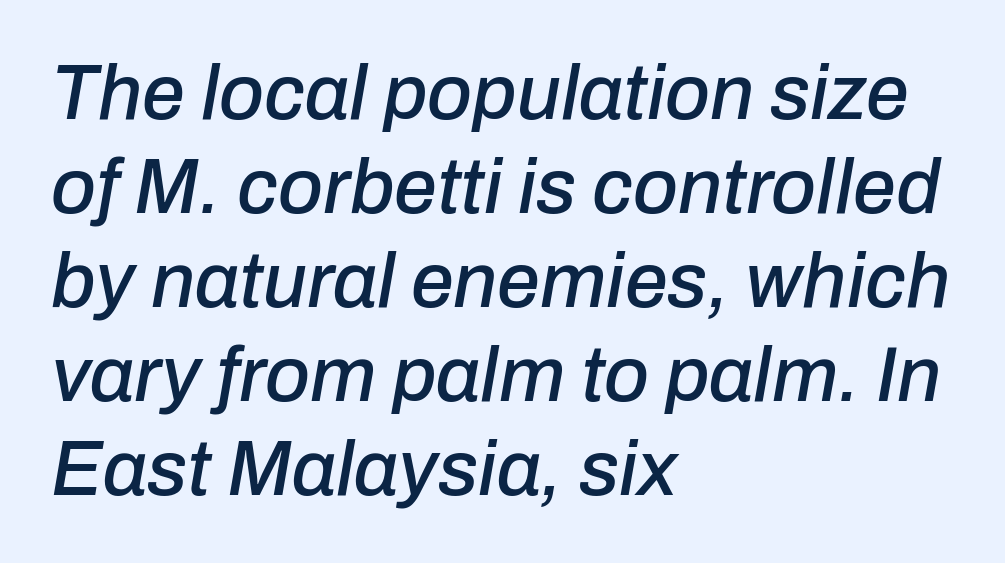
Does the copy run flush right? No — it runs flush left. The letters advance in unequal steps, a hallmark of proportional type. Type without underlining. An italicized treatment has been applied to the whole sample.
